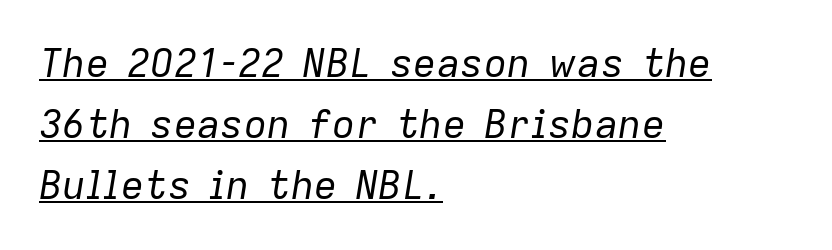
Q: Is the text bold? A: No.
Q: Is the text italic (slanted)? A: Yes, it leans right by about 9 degrees.
Q: Is the text underlined? A: Yes.
Q: How is the paragraph aligned? A: Left-aligned.
Q: Is the spacing between letters normal or unusually wide? A: Normal.
Q: Is the spacing between lines tight, normal or loose? A: Normal.
Q: Width (condensed, normal, or wide)? A: Normal.
Q: Stroke contrast? A: Low.
Q: x-height? A: Medium.
Q: Monospaced? A: No.
